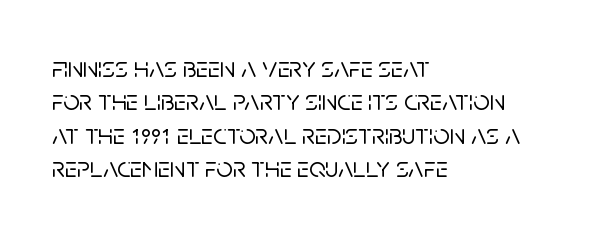
Q: Is the text italic (slanted)? A: No, it is upright.
Q: Is the typeface a serif or a sans-serif typeface? A: Sans-serif.
Q: Is the text underlined? A: No.
Q: How is the paragraph aligned? A: Left-aligned.
Q: Is the spacing between letters normal or unusually wide? A: Normal.
Q: Is the spacing between lines tight, normal or loose? A: Tight.
Q: Width (condensed, normal, or wide)? A: Normal.
Q: Stroke contrast? A: Low.
Q: x-height? A: Large.
Q: Monospaced? A: No.
